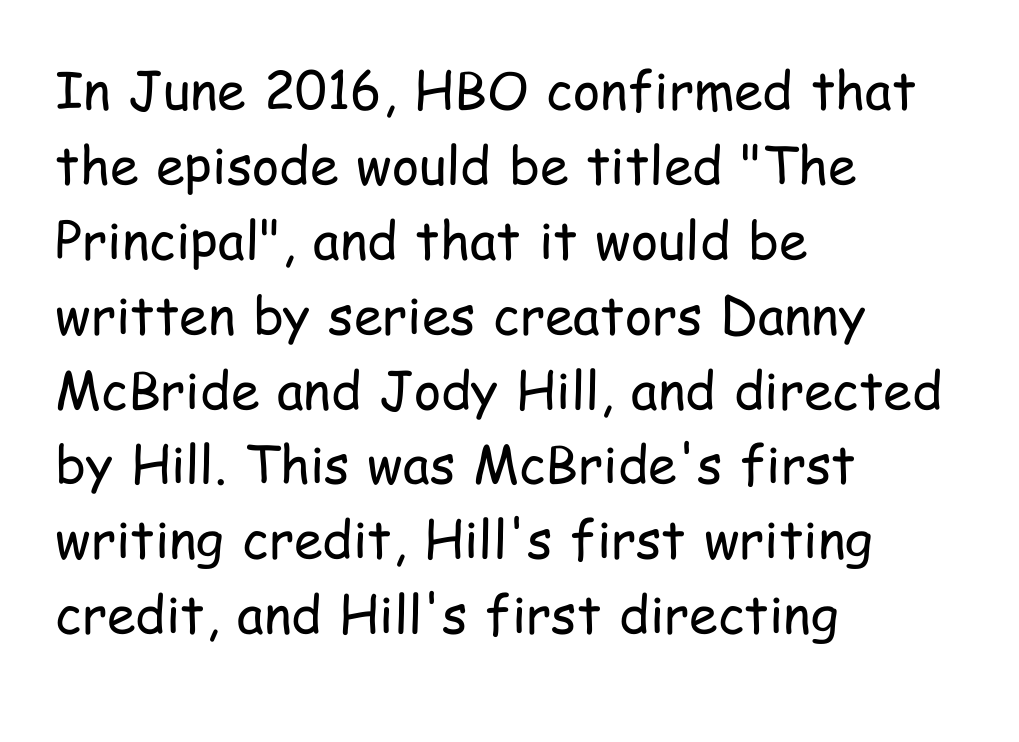
The passage shown has conventional tracking throughout. Regular leading. A light-to-regular cut is what we see here. The glyphs in this specimen are sans serif. Think of a printed novel: that variable character pitch is what you see here. The gap between lines stays unmarked.
